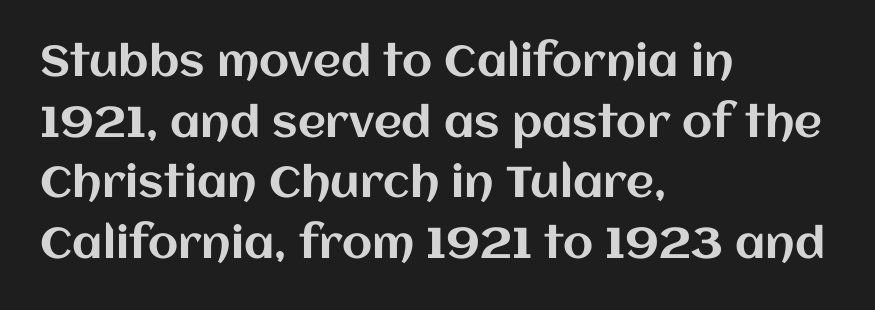
{"italic": "no", "width": "normal", "stroke_contrast": "medium", "x_height": "large", "monospaced": "no", "underline": "no", "align": "left", "line_spacing": "normal", "line_spacing_ratio": 1.41, "letter_spacing": "normal", "letter_spacing_em": 0.0, "glyph_px": 43}
